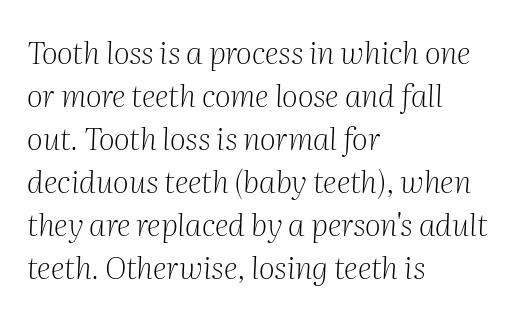
The image shows 31 px light serif type, italic (leaning right); set left-aligned, normal line spacing (1.39x), normal letter spacing, not underlined; medium stroke contrast and a medium x-height.
